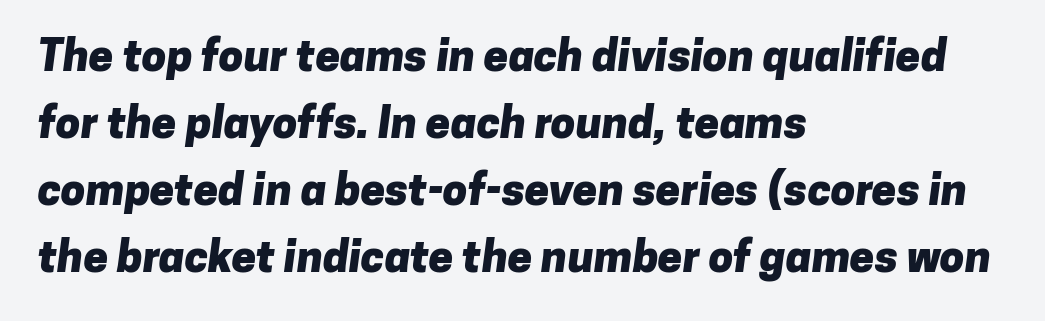
{"serif": "no", "bold": "yes", "weight": "heavy", "width": "normal", "stroke_contrast": "low", "x_height": "medium", "monospaced": "no", "underline": "no", "align": "left", "line_spacing": "normal", "line_spacing_ratio": 1.52, "letter_spacing": "normal", "letter_spacing_em": 0.0, "glyph_px": 44}
